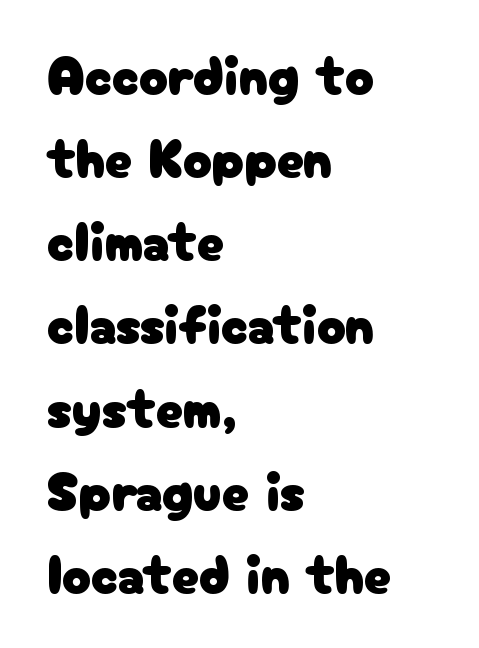
{"serif": "no", "italic": "no", "width": "normal", "stroke_contrast": "low", "x_height": "medium", "monospaced": "no", "underline": "no", "align": "left", "line_spacing": "normal", "line_spacing_ratio": 1.54, "letter_spacing": "normal", "letter_spacing_em": 0.0, "glyph_px": 54}
